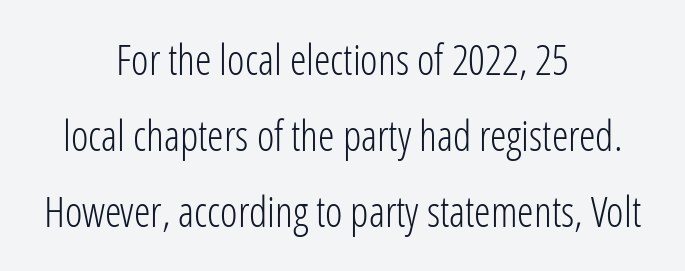
{"serif": "no", "italic": "no", "bold": "no", "weight": "light", "width": "condensed", "stroke_contrast": "low", "x_height": "medium", "monospaced": "no", "underline": "no", "align": "center", "line_spacing_ratio": 1.81, "letter_spacing": "normal", "letter_spacing_em": 0.0, "glyph_px": 42}
